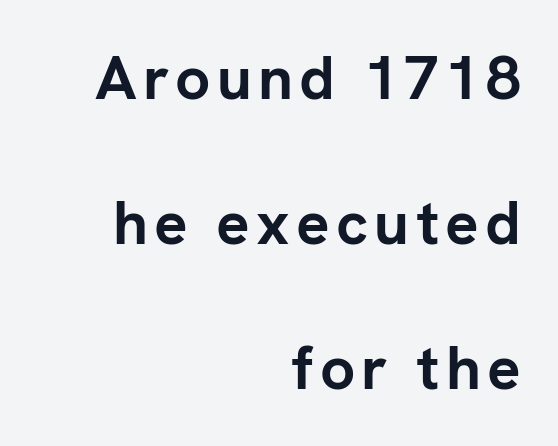
The image shows 62 px semibold sans-serif type, upright; set right-aligned, loose line spacing (2.34x), not underlined; low stroke contrast and a medium x-height.
